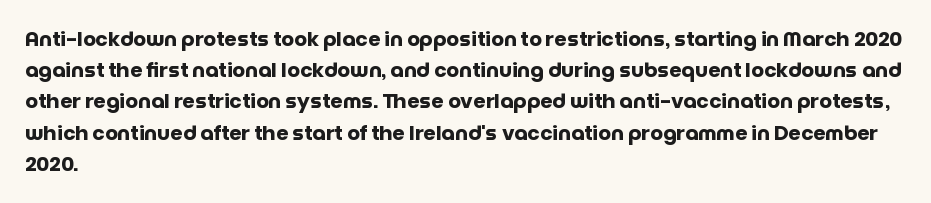
{"italic": "no", "bold": "yes", "underline": "no", "align": "left", "line_spacing": "normal", "line_spacing_ratio": 1.56, "letter_spacing": "normal", "letter_spacing_em": 0.0, "glyph_px": 20}
